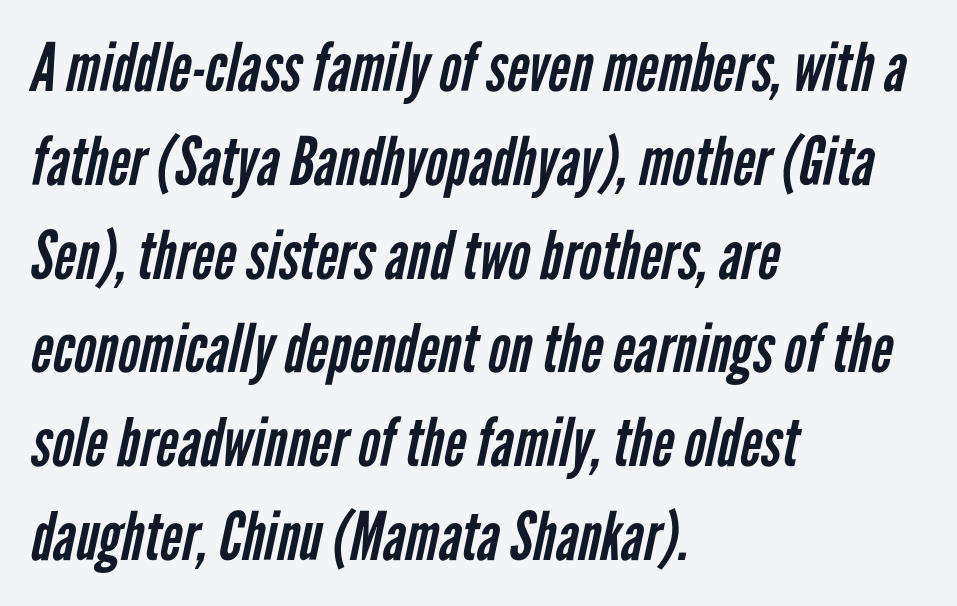
Standard letterfit; no display-style spreading of the glyphs. Look at the bottom of the vertical strokes: they stop flat, with no serifs. This rendering uses left alignment, leaving the right contour irregular. Note the varied advance widths — an 'i' is clearly narrower than an 'm'.
